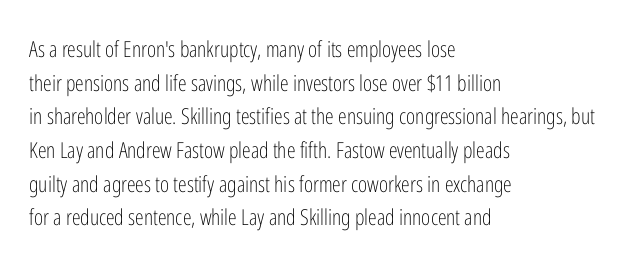
Unbolded letterforms with no extra heft. The letterforms sit shoulder to shoulder at normal distance. Line spacing here is normal. Glance below the letters and you will spot only blank space. Visually the block forms a straight wall on the left and a jagged coastline on the right.
